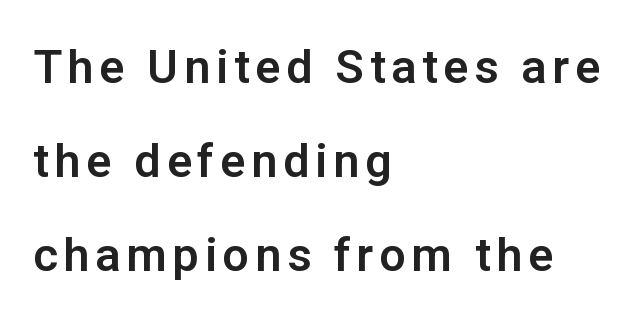
Proportional: the letters do not fall into vertical columns. Letters rest on an invisible, unmarked baseline. The passage shown stacks its lines with a broad gap. Where is the straight margin? On the left. The lettering holds an erect, upright posture throughout. Does the type have serifs? No, each stem ends abruptly.
